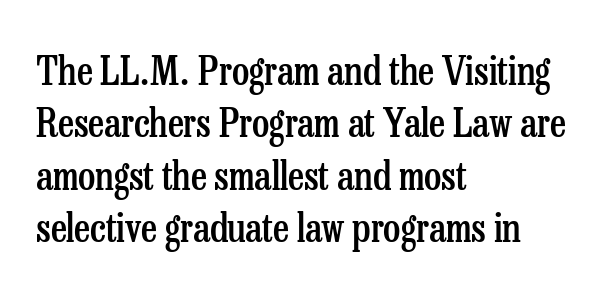
{"serif": "yes", "italic": "no", "bold": "semi", "weight": "semibold", "width": "condensed", "stroke_contrast": "low", "x_height": "medium", "monospaced": "no", "underline": "no", "align": "left", "line_spacing": "normal", "line_spacing_ratio": 1.34, "letter_spacing": "normal", "letter_spacing_em": 0.0, "glyph_px": 39}
